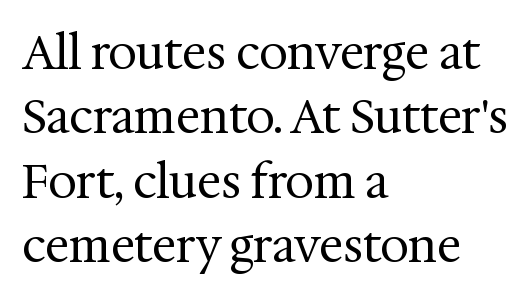
{"serif": "yes", "italic": "no", "bold": "no", "weight": "regular", "width": "normal", "stroke_contrast": "medium", "x_height": "medium", "monospaced": "no", "underline": "no", "align": "left", "line_spacing": "normal", "line_spacing_ratio": 1.4, "letter_spacing": "normal", "letter_spacing_em": 0.0, "glyph_px": 46}
